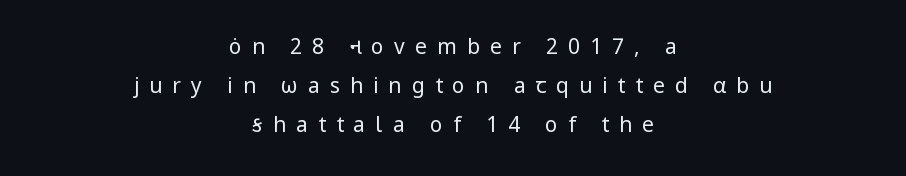
Stroke thickness stays within the range of a standard reading face or lighter. Horizontal alignment here is central, giving a formal, balanced look. Letters rest on an invisible, unmarked baseline. Upright lettering throughout. Students, note that the glyphs here are deliberately spaced far apart.
